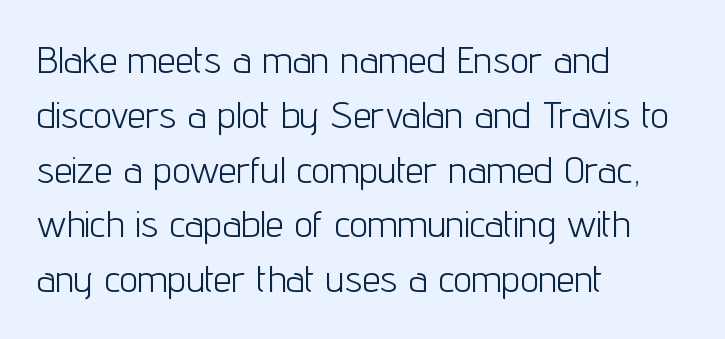
A typesetter would call this leading conventional body-copy spacing. Type style note: lacks serifs. Weight: in the light-to-regular range. The setting favours the left margin, as ordinary paragraphs usually do.
